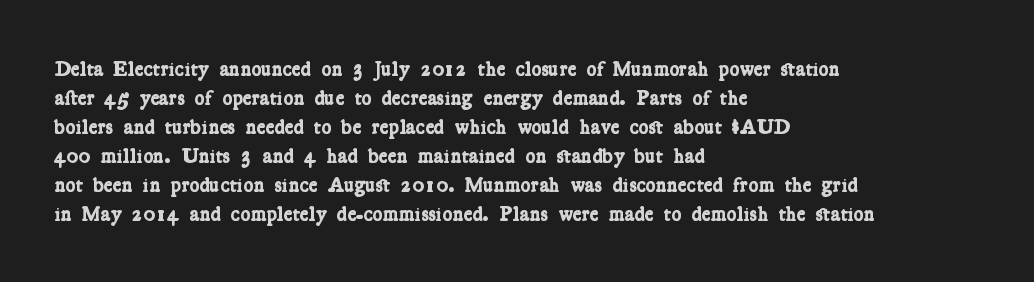
A clean baseline with only descenders dipping below it. The sample has been set heavy, in full bold. Evenly set lines give the paragraph a standard silhouette. This rendering leaves character spacing at its baseline value. Notice how the passage keeps a crisp vertical edge on the left only.
